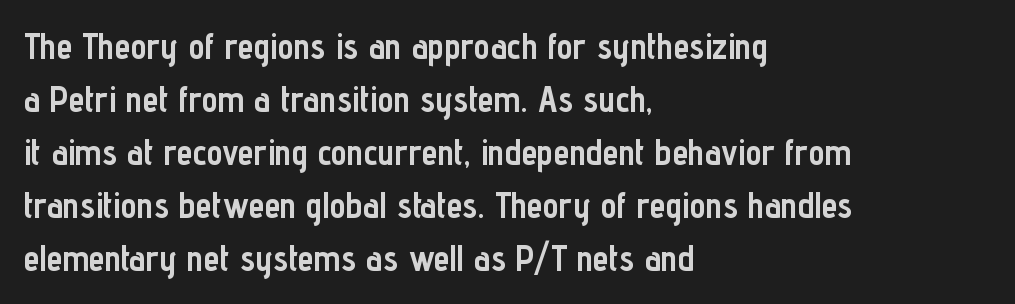
{"serif": "no", "italic": "no", "bold": "yes", "weight": "semibold", "width": "condensed", "stroke_contrast": "low", "x_height": "medium", "monospaced": "no", "underline": "no", "align": "left", "line_spacing": "normal", "line_spacing_ratio": 1.47, "letter_spacing": "normal", "letter_spacing_em": 0.0, "glyph_px": 36}
